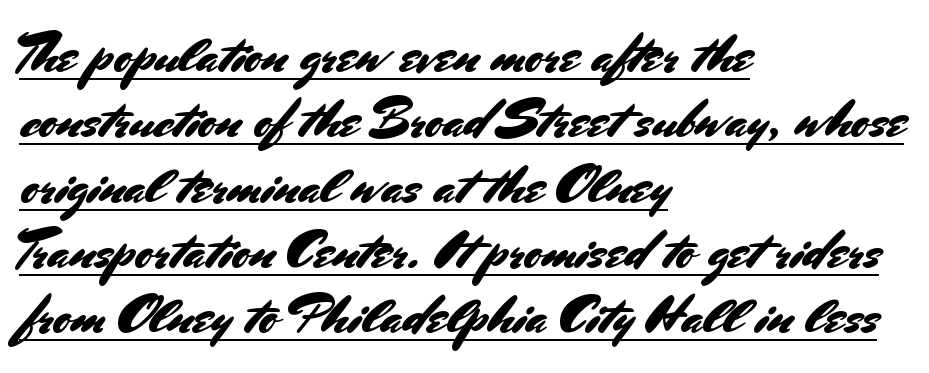
The image shows 54 px sans-serif type; set left-aligned, line spacing 1.21x, normal letter spacing, underlined; medium stroke contrast and a small x-height.
